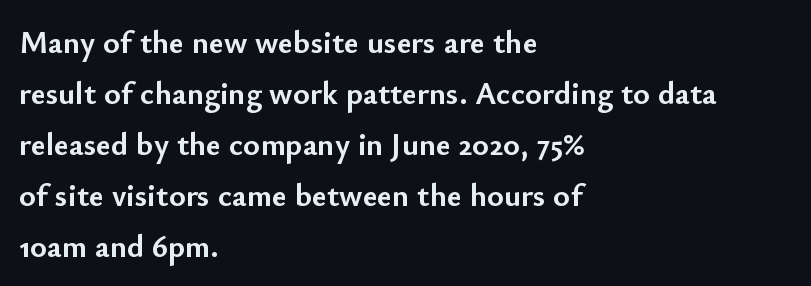
{"serif": "no", "italic": "no", "bold": "yes", "weight": "semibold", "width": "normal", "stroke_contrast": "low", "x_height": "small", "monospaced": "no", "underline": "no", "align": "left", "line_spacing": "normal", "line_spacing_ratio": 1.59, "letter_spacing": "normal", "letter_spacing_em": 0.0, "glyph_px": 32}
